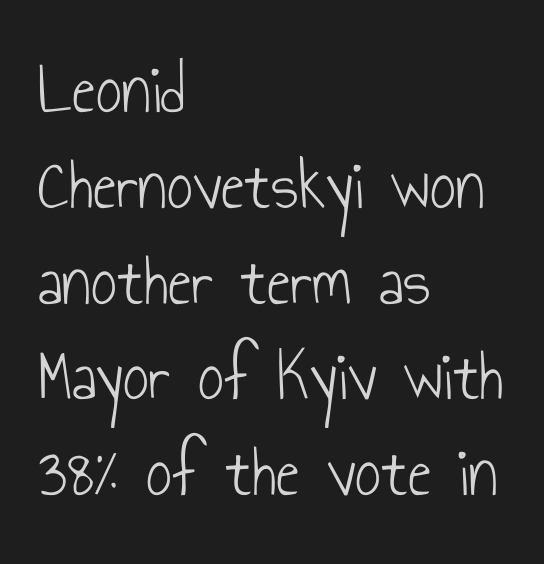
{"serif": "no", "italic": "no", "bold": "no", "weight": "light", "width": "condensed", "stroke_contrast": "low", "x_height": "small", "monospaced": "no", "underline": "no", "align": "left", "line_spacing": "normal", "line_spacing_ratio": 1.33, "letter_spacing": "normal", "letter_spacing_em": 0.0, "glyph_px": 72}
